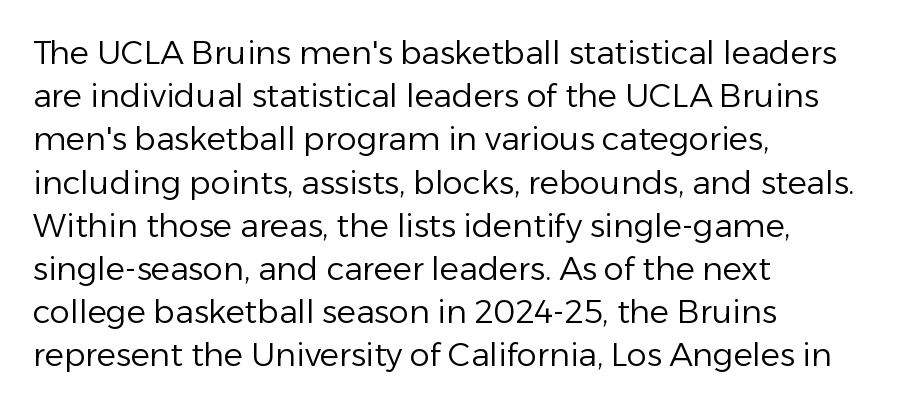
The image shows 32 px regular-weight sans-serif type, upright; set left-aligned, normal line spacing (1.35x), normal letter spacing, not underlined; low stroke contrast and a medium x-height.
